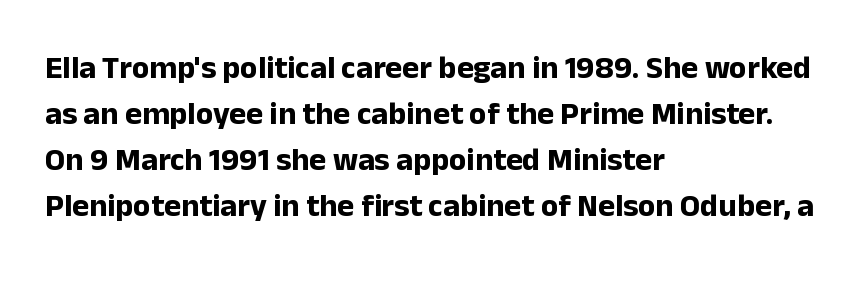
Q: Is the text bold? A: Yes.
Q: Is the text italic (slanted)? A: No, it is upright.
Q: Is the typeface a serif or a sans-serif typeface? A: Sans-serif.
Q: Is the text underlined? A: No.
Q: How is the paragraph aligned? A: Left-aligned.
Q: Is the spacing between letters normal or unusually wide? A: Normal.
Q: Is the spacing between lines tight, normal or loose? A: Normal.
Q: Width (condensed, normal, or wide)? A: Normal.
Q: Stroke contrast? A: Low.
Q: x-height? A: Medium.
Q: Monospaced? A: No.
